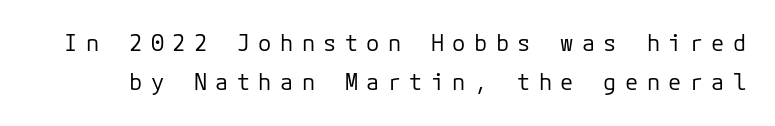
{"italic": "no", "bold": "no", "underline": "no", "line_spacing_ratio": 1.79, "letter_spacing": "wide", "letter_spacing_em": 0.38, "glyph_px": 22}
